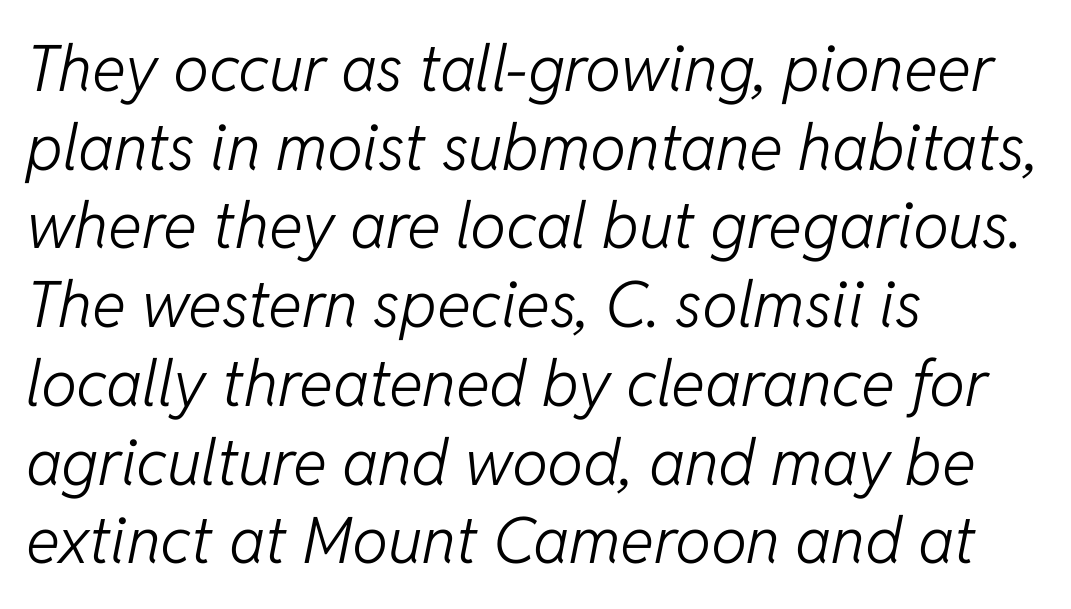
The image shows 64 px light type, italic (leaning right); set left-aligned, line spacing 1.23x, normal letter spacing, not underlined; low stroke contrast and a medium x-height.
